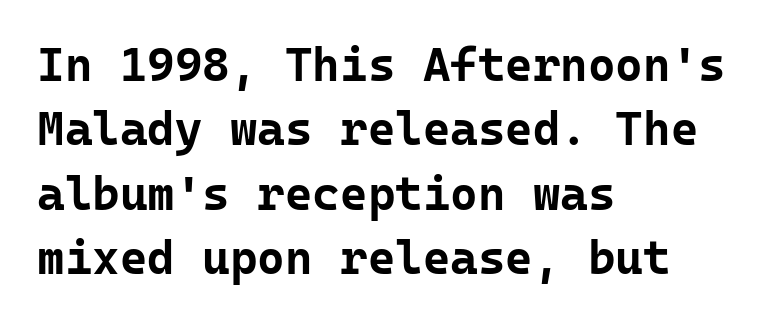
Q: Is the text bold? A: Yes.
Q: Is the text italic (slanted)? A: No, it is upright.
Q: Is the typeface a serif or a sans-serif typeface? A: Sans-serif.
Q: Is the text underlined? A: No.
Q: How is the paragraph aligned? A: Left-aligned.
Q: Is the spacing between letters normal or unusually wide? A: Normal.
Q: Is the spacing between lines tight, normal or loose? A: Normal.
Q: Width (condensed, normal, or wide)? A: Normal.
Q: Stroke contrast? A: Low.
Q: x-height? A: Medium.
Q: Monospaced? A: Yes.
